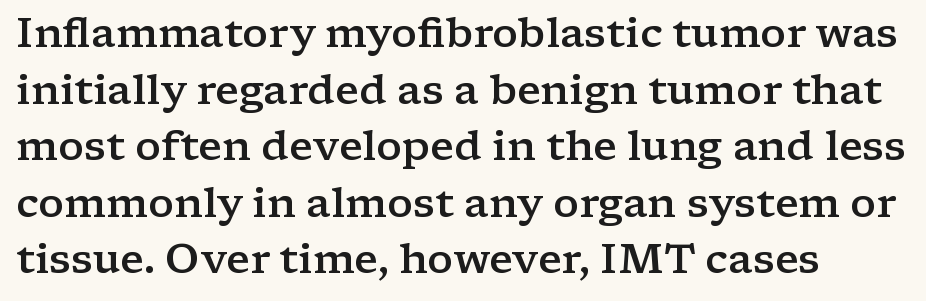
Q: Is the text bold? A: Semi-bold.
Q: Is the text italic (slanted)? A: No, it is upright.
Q: Is the typeface a serif or a sans-serif typeface? A: Serif.
Q: Is the text underlined? A: No.
Q: How is the paragraph aligned? A: Left-aligned.
Q: Is the spacing between letters normal or unusually wide? A: Normal.
Q: Is the spacing between lines tight, normal or loose? A: Normal.
Q: Width (condensed, normal, or wide)? A: Wide.
Q: Stroke contrast? A: Low.
Q: x-height? A: Medium.
Q: Monospaced? A: No.
